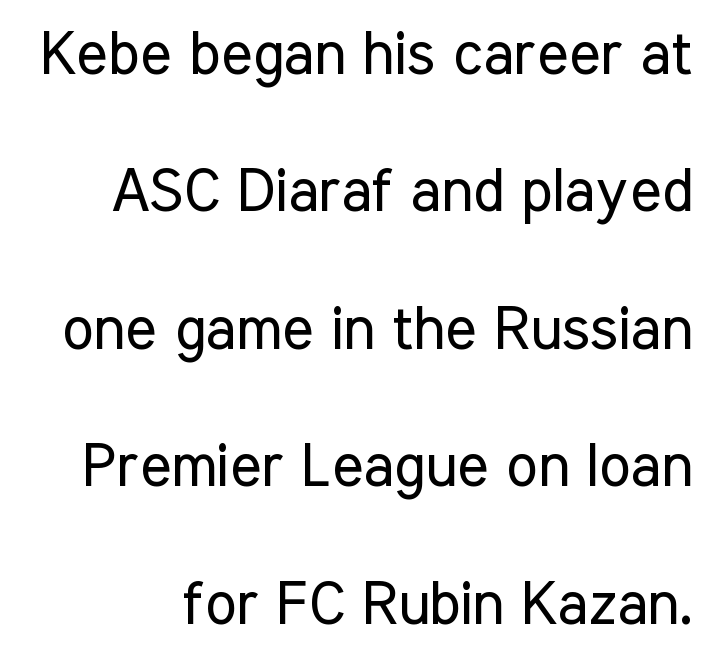
{"serif": "no", "italic": "no", "bold": "no", "weight": "regular", "width": "condensed", "stroke_contrast": "low", "x_height": "medium", "monospaced": "no", "underline": "no", "line_spacing": "loose", "line_spacing_ratio": 2.29, "letter_spacing": "normal", "letter_spacing_em": 0.0, "glyph_px": 60}
